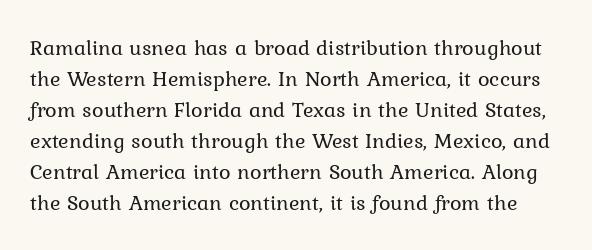
The image shows 22 px text type, upright; set normal line spacing (1.41x), normal letter spacing, not underlined.
